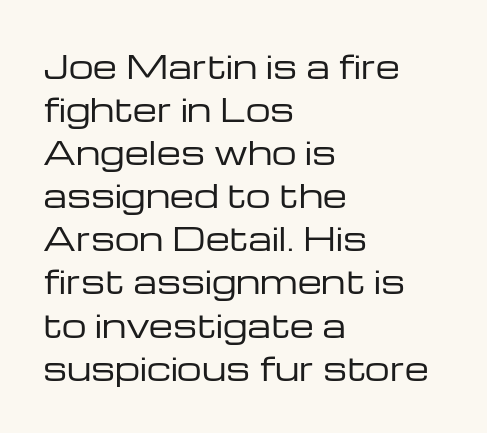
The image shows 31 px regular-weight, wide sans-serif type, upright; set left-aligned, normal line spacing (1.39x), normal letter spacing, not underlined; low stroke contrast and a medium x-height.
